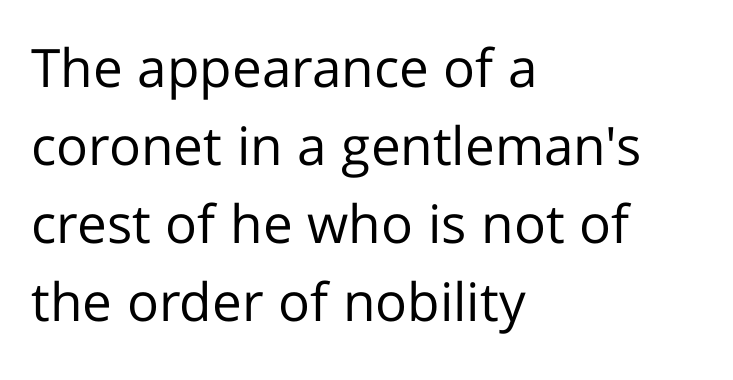
{"serif": "no", "italic": "no", "bold": "no", "weight": "regular", "width": "normal", "stroke_contrast": "low", "x_height": "medium", "monospaced": "no", "underline": "no", "align": "left", "line_spacing": "normal", "line_spacing_ratio": 1.47, "letter_spacing": "normal", "letter_spacing_em": 0.0, "glyph_px": 53}
